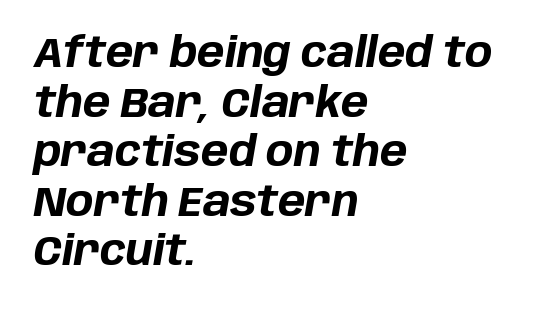
The image shows 41 px bold type, italic (leaning right); set left-aligned, line spacing 1.21x, normal letter spacing, not underlined; low stroke contrast and a large x-height.
